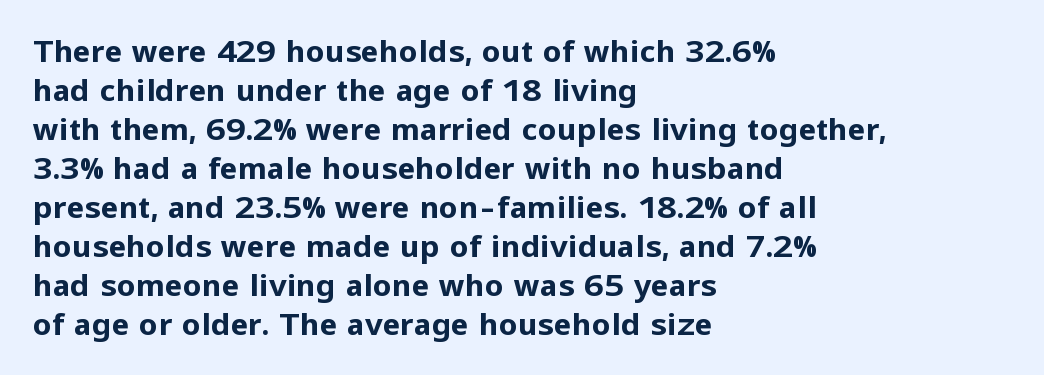
Heavy, bold letterforms. If you drew a ruler down the left edge, every line would touch it. Short note: letters normally spaced. Unlike italic type, these characters show no tilt at all. The letters advance in unequal steps, a hallmark of proportional type. The lines sit at an ordinary, default distance from one another.
